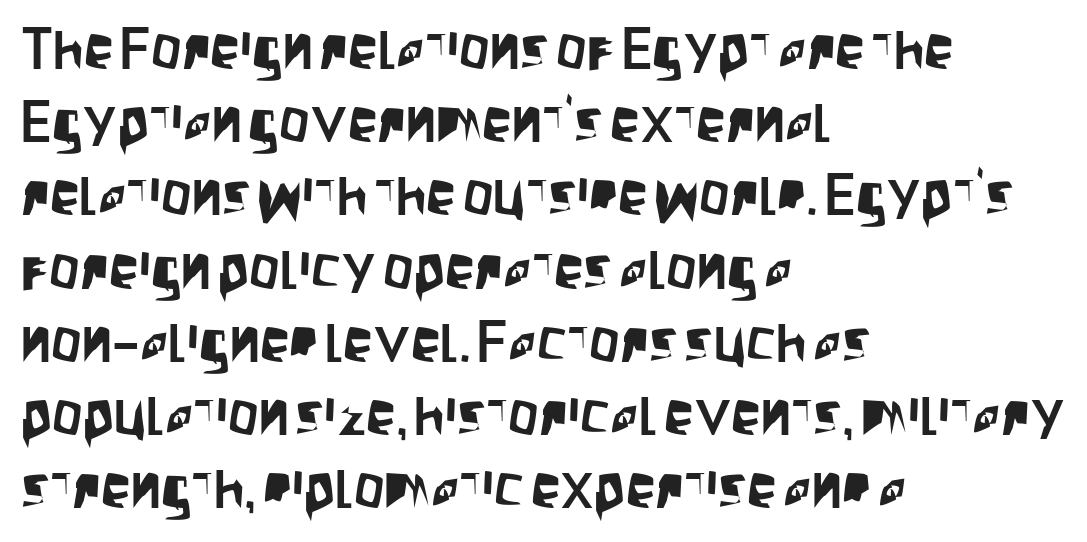
Every row of glyphs begins at an identical x-position on the left. A typesetter would call this proportional, since set widths differ per character. In terms of letterspacing, this is plain default setting. Serif or sans? Sans — the stroke terminals are bare. The typography opts for an upright posture over an oblique one.
